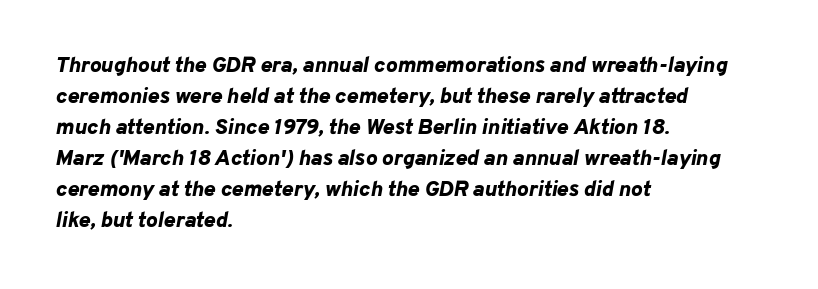
Weight: bold. Descender tails drop into unmarked territory. Does extra space separate the letters? No, they use regular spacing. Notice how descenders clear the ascenders below comfortably — that's standard leading. Would a proofreader flag this as italicized? Yes. Compared with a centered layout, this one pins lines to the left instead.
